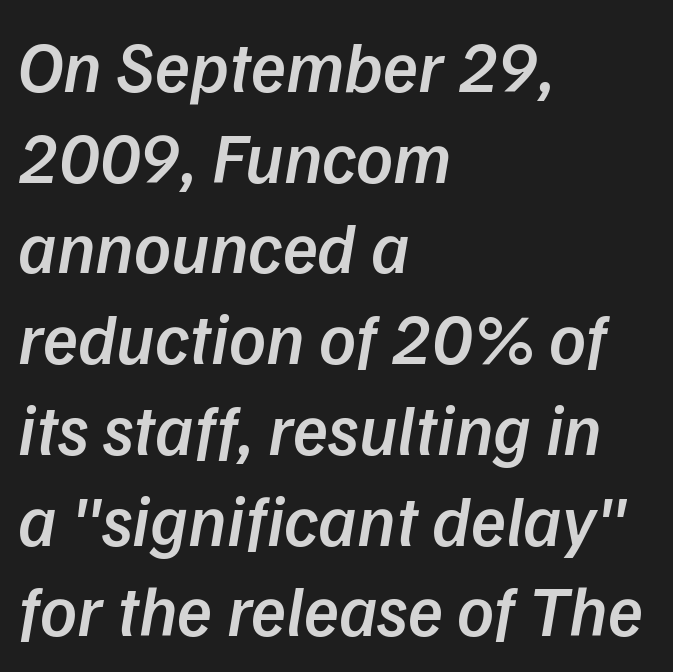
The image shows 72 px semibold sans-serif type; set left-aligned, normal line spacing (1.26x), normal letter spacing, not underlined; low stroke contrast and a medium x-height.
